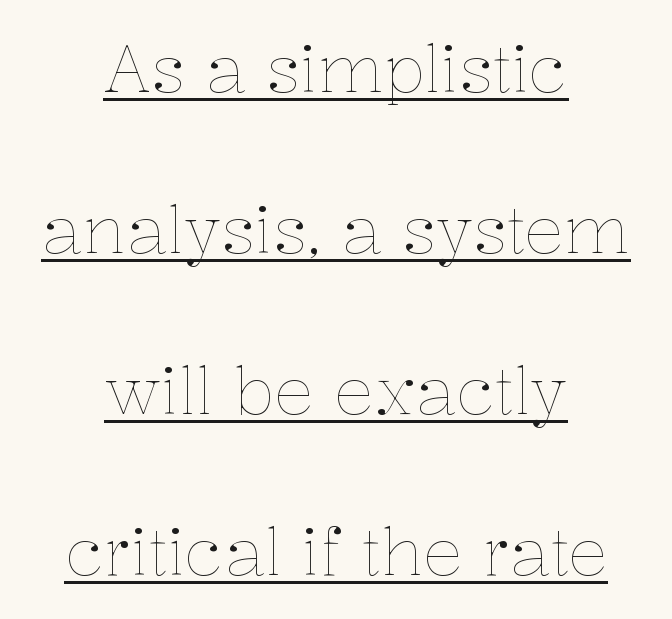
{"italic": "no", "bold": "no", "weight": "thin", "width": "normal", "stroke_contrast": "low", "x_height": "medium", "monospaced": "no", "underline": "yes", "align": "center", "line_spacing": "loose", "line_spacing_ratio": 2.44, "letter_spacing": "normal", "letter_spacing_em": 0.0, "glyph_px": 66}
